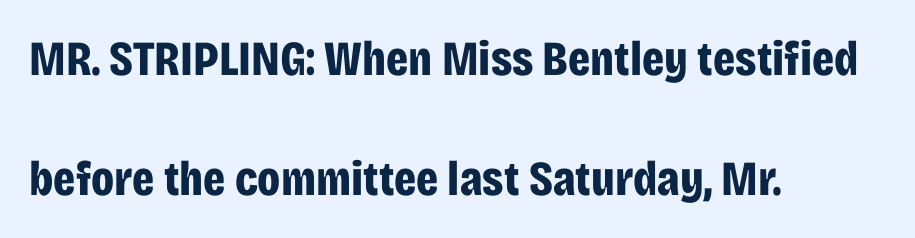
The image shows 49 px bold, condensed sans-serif type, upright; set left-aligned, loose line spacing (2.44x), normal letter spacing, not underlined; low stroke contrast and a large x-height.
